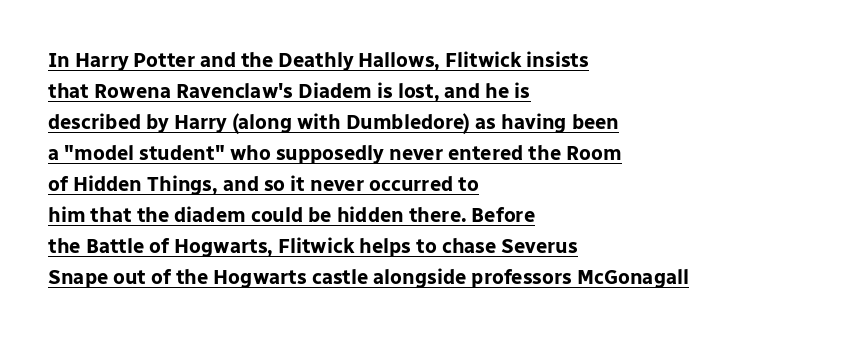
The image shows 20 px bold type, upright; set left-aligned, normal line spacing (1.55x), normal letter spacing, underlined.
